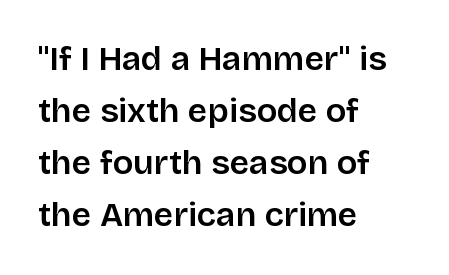
{"serif": "no", "italic": "no", "width": "normal", "stroke_contrast": "low", "x_height": "large", "monospaced": "no", "underline": "no", "align": "left", "line_spacing": "normal", "line_spacing_ratio": 1.53, "letter_spacing": "normal", "letter_spacing_em": 0.0, "glyph_px": 34}
